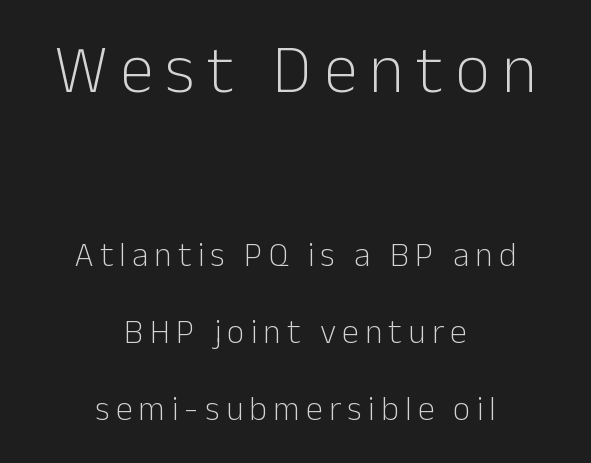
Q: Is the text bold? A: No.
Q: Is the text italic (slanted)? A: No, it is upright.
Q: Is the typeface a serif or a sans-serif typeface? A: Sans-serif.
Q: Is the text underlined? A: No.
Q: How is the paragraph aligned? A: Centered.
Q: Is the spacing between lines tight, normal or loose? A: Loose.
Q: Which block of text is set in a larger size, the first (top) or the second (bottom)? A: The first (top) one.
Q: Width (condensed, normal, or wide)? A: Normal.
Q: Stroke contrast? A: Low.
Q: x-height? A: Medium.
Q: Monospaced? A: No.
